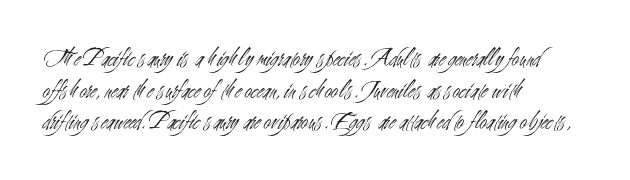
The image shows 25 px text type; set left-aligned, normal line spacing (1.27x), normal letter spacing, not underlined.
